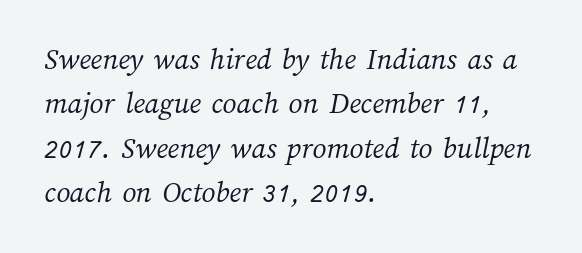
The letters look calm and open, with moderate or lighter stems. This sample is left-justified, so line endings fall wherever the words run out. Proportional: the letters do not fall into vertical columns. Is the letter spacing exaggerated? No — it looks like the ordinary default. Honestly, there is no underline to notice here at all. Notice how descenders clear the ascenders below comfortably — that's standard leading.
